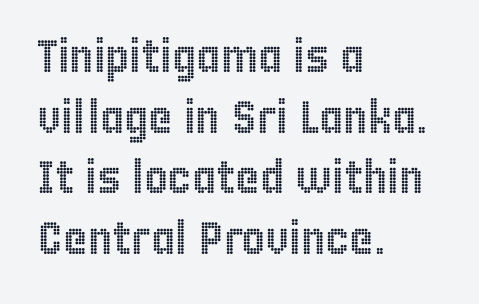
{"italic": "no", "width": "condensed", "x_height": "large", "monospaced": "no", "underline": "no", "align": "left", "line_spacing": "normal", "line_spacing_ratio": 1.32, "letter_spacing": "normal", "letter_spacing_em": 0.0, "glyph_px": 46}
